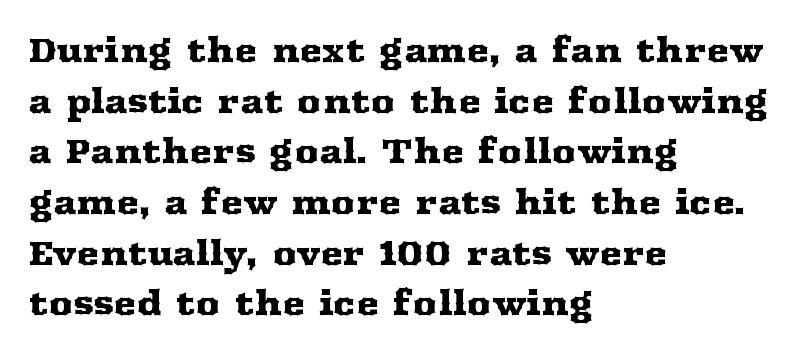
{"serif": "yes", "italic": "no", "width": "wide", "stroke_contrast": "medium", "x_height": "medium", "monospaced": "no", "underline": "no", "align": "left", "line_spacing": "normal", "line_spacing_ratio": 1.49, "letter_spacing": "normal", "letter_spacing_em": 0.0, "glyph_px": 34}
